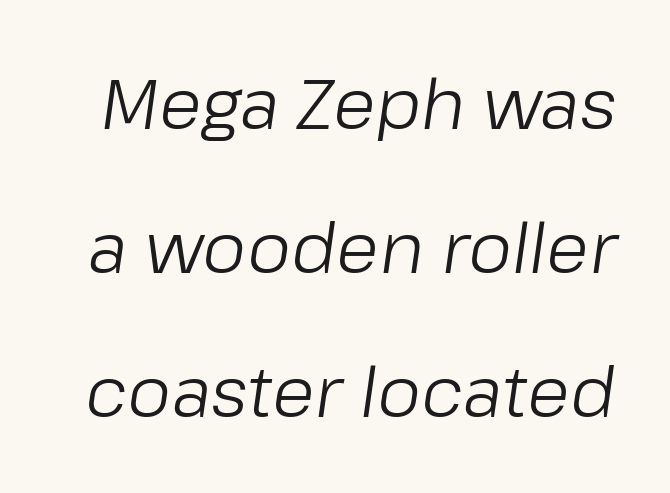
Every character sits at an angle, as italics do. Counters stay open thanks to moderate or lighter strokes. Line spacing here is loose. Each word holds together tightly as a unit, with standard inter-letter gaps.
